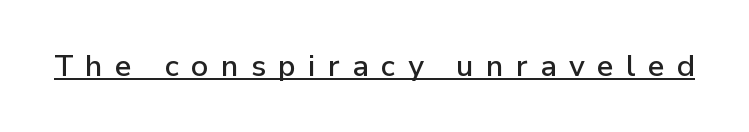
{"serif": "no", "italic": "no", "width": "normal", "stroke_contrast": "low", "x_height": "medium", "monospaced": "no", "underline": "yes", "letter_spacing": "wide", "letter_spacing_em": 0.41, "glyph_px": 30}
